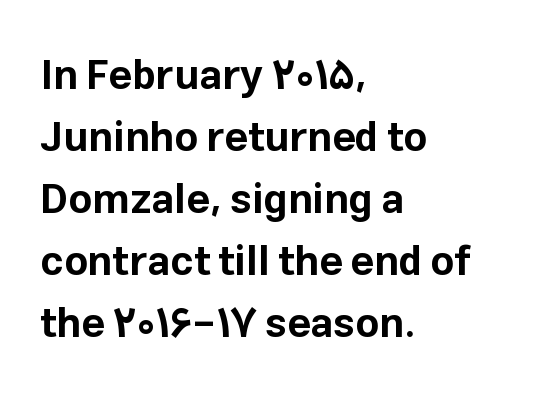
Is the type bold? Yes — the strokes are clearly thick and heavy. Inter-character spacing is left at the font's built-in metrics. What's the leading like? Ordinary, nothing unusual. Short and long lines alike share a common starting point at left. The face used here is proportionally spaced, like ordinary book or web type.
